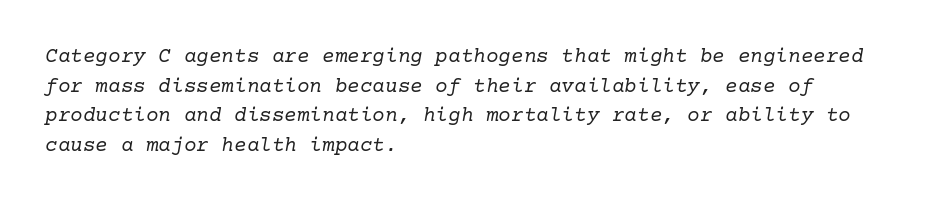
Q: Is the text bold? A: No.
Q: Is the text italic (slanted)? A: Yes, it leans right by about 10 degrees.
Q: Is the text underlined? A: No.
Q: How is the paragraph aligned? A: Left-aligned.
Q: Is the spacing between letters normal or unusually wide? A: Normal.
Q: Is the spacing between lines tight, normal or loose? A: Normal.
